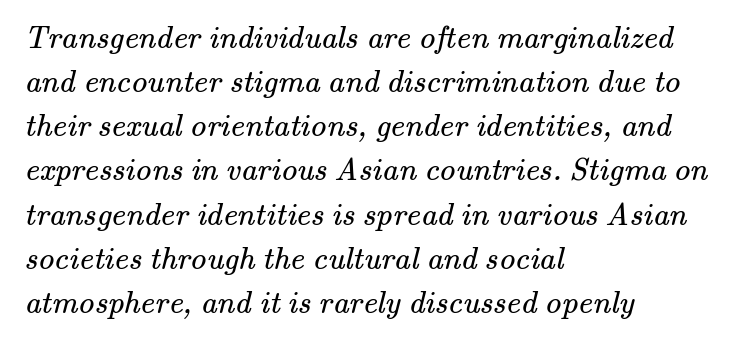
The string is rendered with underlining switched off. No extra tracking has been applied to these lines. Compared with a centered layout, this one pins lines to the left instead. Weight: in the light-to-regular range. Do the characters align in a grid? No, the font is proportional. Leading: standard.
